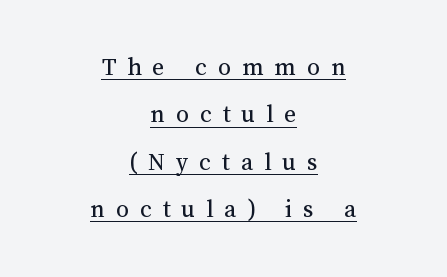
Q: Is the text bold? A: No.
Q: Is the text italic (slanted)? A: No, it is upright.
Q: Is the text underlined? A: Yes.
Q: How is the paragraph aligned? A: Centered.
Q: Is the spacing between letters normal or unusually wide? A: Unusually wide.
